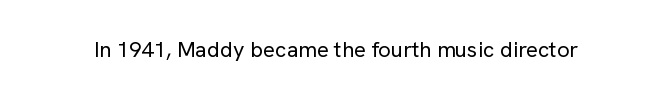
The space directly below the letters is spotless. Quick note: not italic, upright. The line texture is even and compact thanks to regular tracking. These glyphs show unthickened strokes, regular width or finer.
